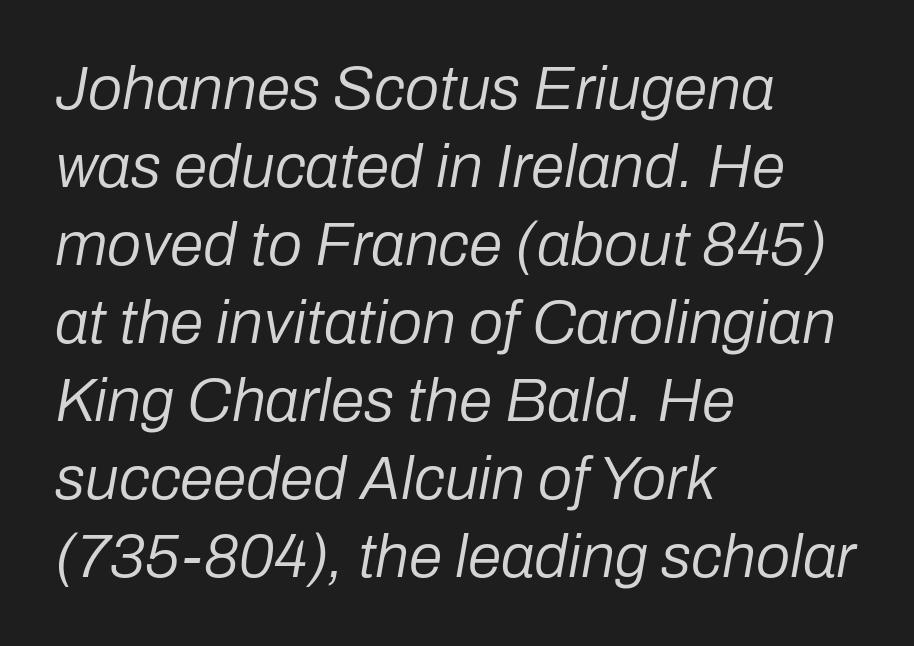
{"italic": "yes", "lean": "right", "slant_degrees": 10, "bold": "no", "weight": "regular", "width": "normal", "stroke_contrast": "low", "x_height": "medium", "monospaced": "no", "underline": "no", "align": "left", "line_spacing": "normal", "line_spacing_ratio": 1.28, "letter_spacing": "normal", "letter_spacing_em": 0.0, "glyph_px": 61}
